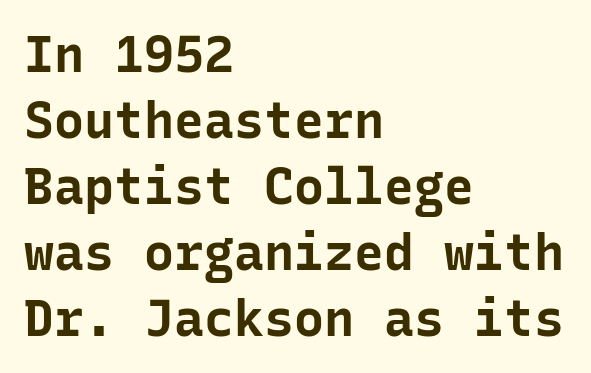
The lines in this sample share a left origin and differ only in where they stop. Is this a fixed-width face? Yes — each glyph sits in an identical cell. The words here are not underlined. I'd describe the lettering as bold — thick and assertive. In terms of letterspacing, this is plain default setting.
